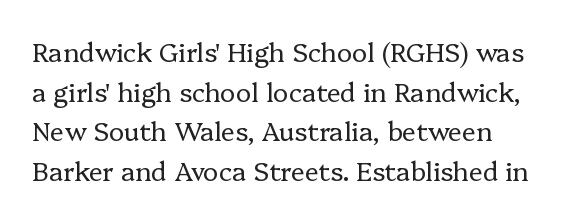
{"italic": "no", "bold": "no", "underline": "no", "line_spacing": "normal", "line_spacing_ratio": 1.52, "letter_spacing": "normal", "letter_spacing_em": 0.0, "glyph_px": 26}
